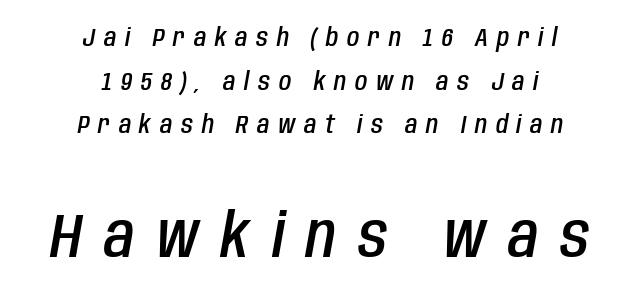
{"italic": "yes", "lean": "right", "slant_degrees": 10, "bold": "semi", "weight": "semibold", "width": "condensed", "stroke_contrast": "low", "x_height": "large", "monospaced": "no", "underline": "no", "align": "center", "line_spacing_ratio": 1.75, "letter_spacing": "wide", "letter_spacing_em": 0.35, "larger_block": "second", "size_ratio": 2.48, "glyph_px": 62}
